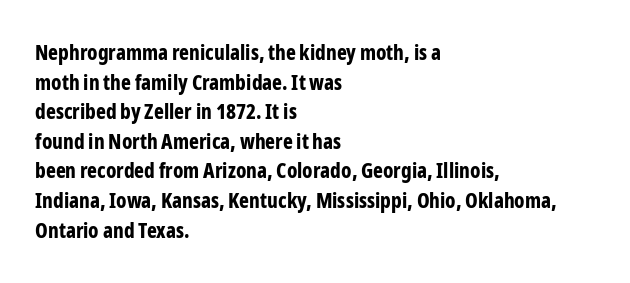
The image shows 21 px bold type, upright; set left-aligned, normal line spacing (1.41x), normal letter spacing, not underlined.
